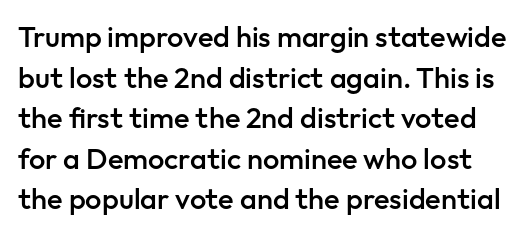
The image shows 29 px semibold sans-serif type, upright; set normal line spacing (1.4x), normal letter spacing, not underlined; low stroke contrast and a medium x-height.
